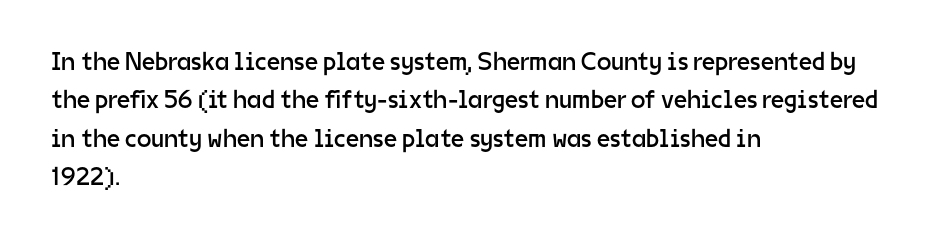
Q: Is the text bold? A: No.
Q: Is the text italic (slanted)? A: No, it is upright.
Q: Is the text underlined? A: No.
Q: How is the paragraph aligned? A: Left-aligned.
Q: Is the spacing between letters normal or unusually wide? A: Normal.
Q: Is the spacing between lines tight, normal or loose? A: Normal.
